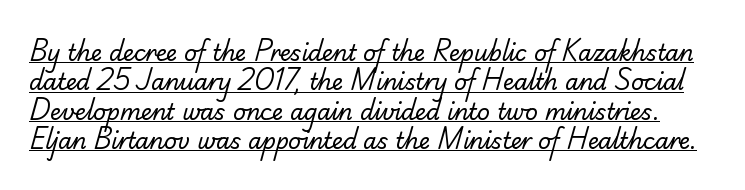
The lettering is marked with a stroke running underneath it. Notice how descenders clear the ascenders below comfortably — that's standard leading. The cut favours lightness, reaching ordinary text weight at its darkest. Short note: letters normally spaced.
